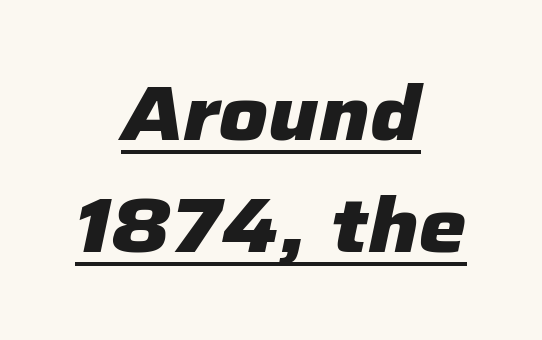
Here the designer chose a conventional face with non-uniform glyph widths. A rule runs beneath these lines of type. The rendering keeps characters at their native spacing. This is oblique type, the kind used for emphasis or titles. Chunky letters — that's bold for sure. Compared with a flush-left layout, this one balances lines on the center instead.
